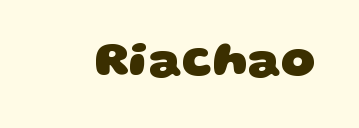
{"serif": "no", "bold": "yes", "weight": "heavy", "width": "wide", "stroke_contrast": "low", "x_height": "large", "monospaced": "no", "underline": "no", "letter_spacing": "normal", "letter_spacing_em": 0.0, "glyph_px": 49}
